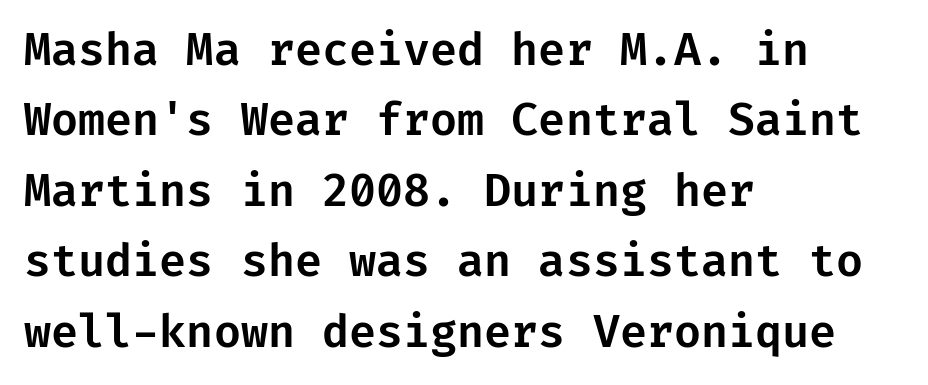
The image shows 44 px sans-serif type, upright; set left-aligned, normal line spacing (1.6x), normal letter spacing, not underlined; low stroke contrast and a medium x-height.
